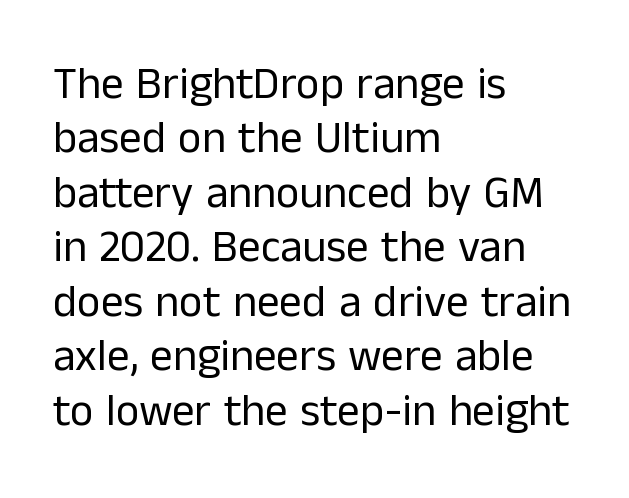
Q: Is the text bold? A: No.
Q: Is the text italic (slanted)? A: No, it is upright.
Q: Is the typeface a serif or a sans-serif typeface? A: Sans-serif.
Q: Is the text underlined? A: No.
Q: How is the paragraph aligned? A: Left-aligned.
Q: Is the spacing between letters normal or unusually wide? A: Normal.
Q: Width (condensed, normal, or wide)? A: Normal.
Q: Stroke contrast? A: Low.
Q: x-height? A: Medium.
Q: Monospaced? A: No.
